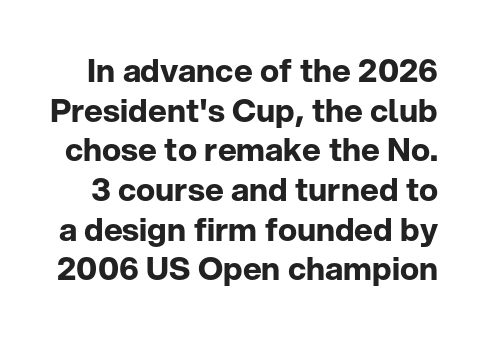
{"serif": "no", "italic": "no", "bold": "yes", "weight": "bold", "width": "normal", "stroke_contrast": "low", "x_height": "medium", "monospaced": "no", "underline": "no", "line_spacing_ratio": 1.24, "letter_spacing": "normal", "letter_spacing_em": 0.0, "glyph_px": 32}
